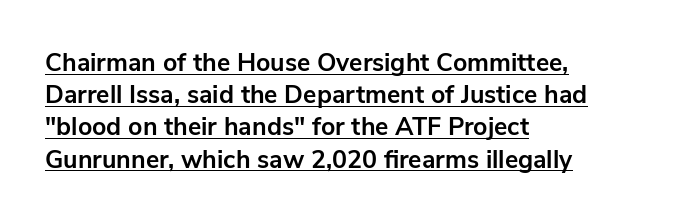
{"italic": "no", "bold": "yes", "underline": "yes", "align": "left", "line_spacing": "normal", "line_spacing_ratio": 1.29, "letter_spacing": "normal", "letter_spacing_em": 0.0, "glyph_px": 25}
